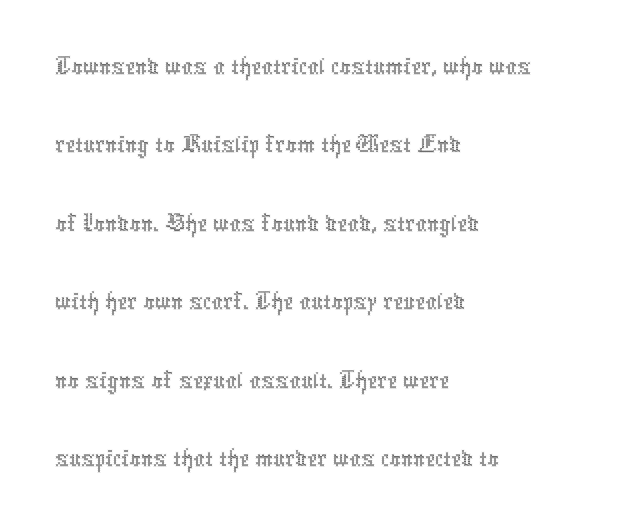
The image shows 56 px thin, condensed type, upright; set left-aligned, normal line spacing (1.4x), normal letter spacing, not underlined; a medium x-height.
